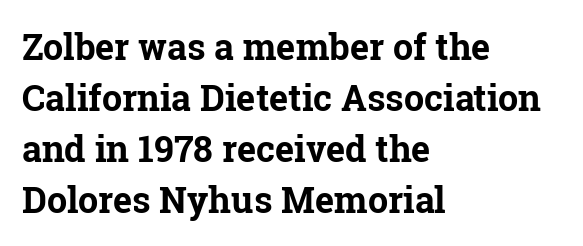
Heavy, bold letterforms. The letters carry serifs — small finishing strokes at the ends of their stems. Character widths vary here, with narrow letters taking less room than wide ones. Nobody touched the tracking dial on this one. Plain, unruled lines of type.
